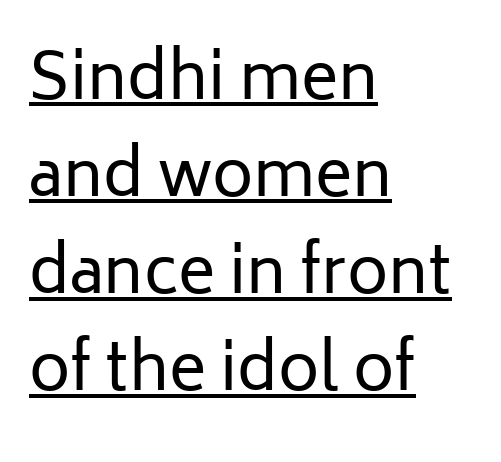
A typographer would call this underscored text. Caption: multi-line text, flush left, ragged right. A roman cut, with each character standing at attention. How would I describe the line gaps? Plain and ordinary.
